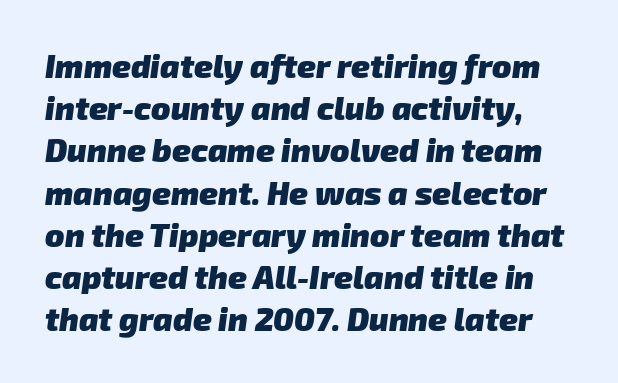
The image shows 32 px heavy sans-serif type; set normal line spacing (1.32x), normal letter spacing, not underlined; low stroke contrast and a medium x-height.
